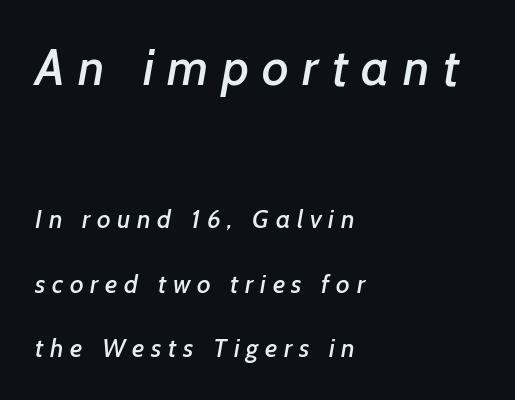
Q: Is the typeface a serif or a sans-serif typeface? A: Sans-serif.
Q: Is the text underlined? A: No.
Q: How is the paragraph aligned? A: Left-aligned.
Q: Is the spacing between letters normal or unusually wide? A: Unusually wide.
Q: Is the spacing between lines tight, normal or loose? A: Loose.
Q: Which block of text is set in a larger size, the first (top) or the second (bottom)? A: The first (top) one.
Q: Width (condensed, normal, or wide)? A: Normal.
Q: Stroke contrast? A: Low.
Q: x-height? A: Medium.
Q: Monospaced? A: No.
